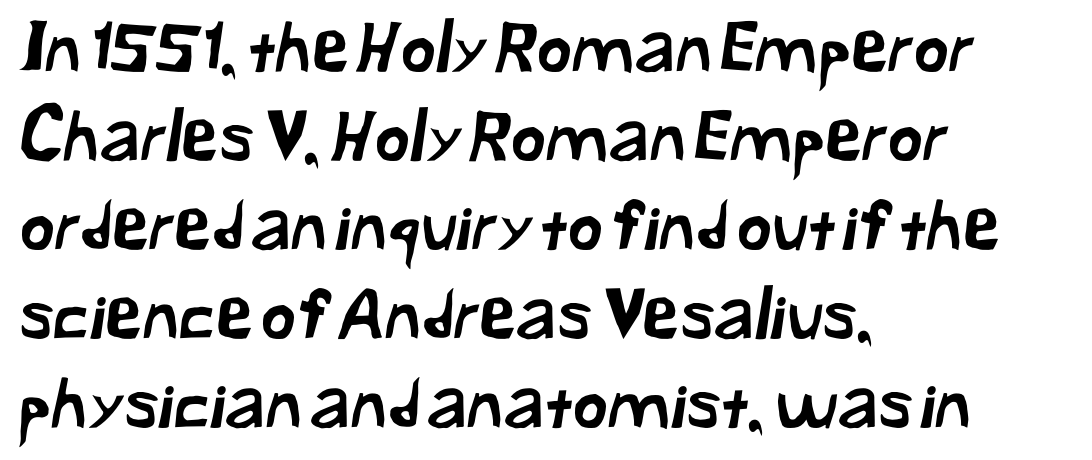
The image shows 68 px sans-serif type; set left-aligned, normal line spacing (1.31x), normal letter spacing, not underlined; low stroke contrast and a medium x-height.
